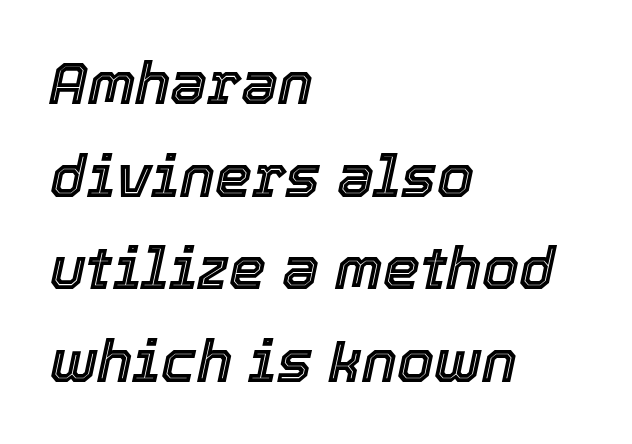
Compared with a centered layout, this one pins lines to the left instead. The horizontal fit of the characters is conventional and even. The rendering applies a slant to the glyphs. These lines are rendered in a variable-pitch font. Descender tails drop into unmarked territory.
